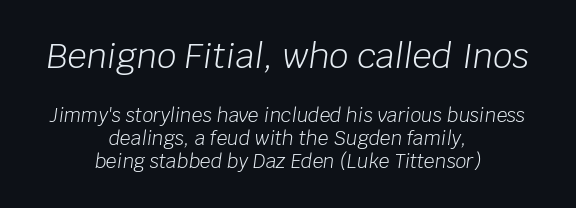
{"italic": "yes", "lean": "right", "slant_degrees": 8, "bold": "no", "weight": "light", "width": "normal", "stroke_contrast": "low", "x_height": "large", "monospaced": "no", "underline": "no", "align": "center", "line_spacing_ratio": 1.22, "letter_spacing": "normal", "letter_spacing_em": 0.0, "larger_block": "first", "size_ratio": 1.79, "glyph_px": 34}
